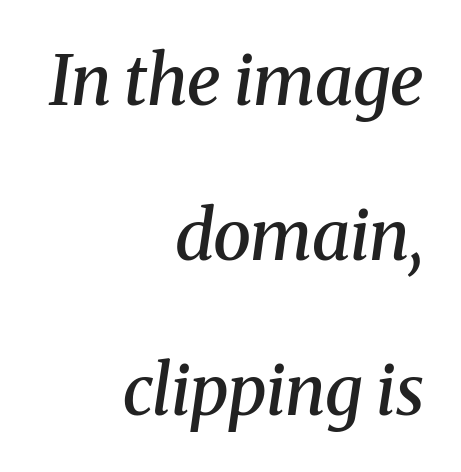
{"serif": "yes", "italic": "yes", "lean": "right", "slant_degrees": 8, "bold": "semi", "weight": "semibold", "width": "normal", "stroke_contrast": "medium", "x_height": "medium", "monospaced": "no", "underline": "no", "align": "right", "line_spacing": "loose", "line_spacing_ratio": 2.25, "letter_spacing": "normal", "letter_spacing_em": 0.0, "glyph_px": 69}
